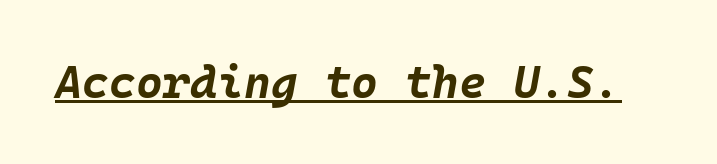
{"italic": "yes", "lean": "right", "slant_degrees": 10, "bold": "yes", "weight": "bold", "width": "normal", "stroke_contrast": "low", "x_height": "large", "underline": "yes", "letter_spacing": "normal", "letter_spacing_em": 0.0, "glyph_px": 46}
